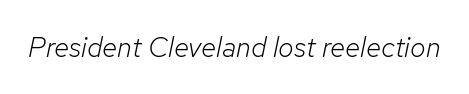
Glyph-to-glyph distance matches everyday printed text. Proportional: the letters do not fall into vertical columns. The characters are drawn with everyday or finer stroke widths. Rule under the text: the space is simply empty.
